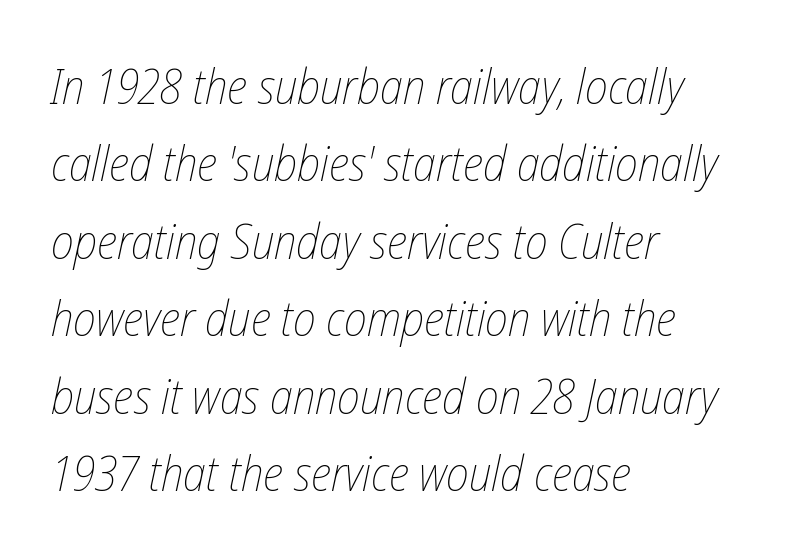
Q: Is the text bold? A: No.
Q: Is the text italic (slanted)? A: Yes, it leans right by about 12 degrees.
Q: Is the text underlined? A: No.
Q: How is the paragraph aligned? A: Left-aligned.
Q: Is the spacing between letters normal or unusually wide? A: Normal.
Q: Is the spacing between lines tight, normal or loose? A: Normal.
Q: Width (condensed, normal, or wide)? A: Condensed.
Q: Stroke contrast? A: Low.
Q: x-height? A: Medium.
Q: Monospaced? A: No.
